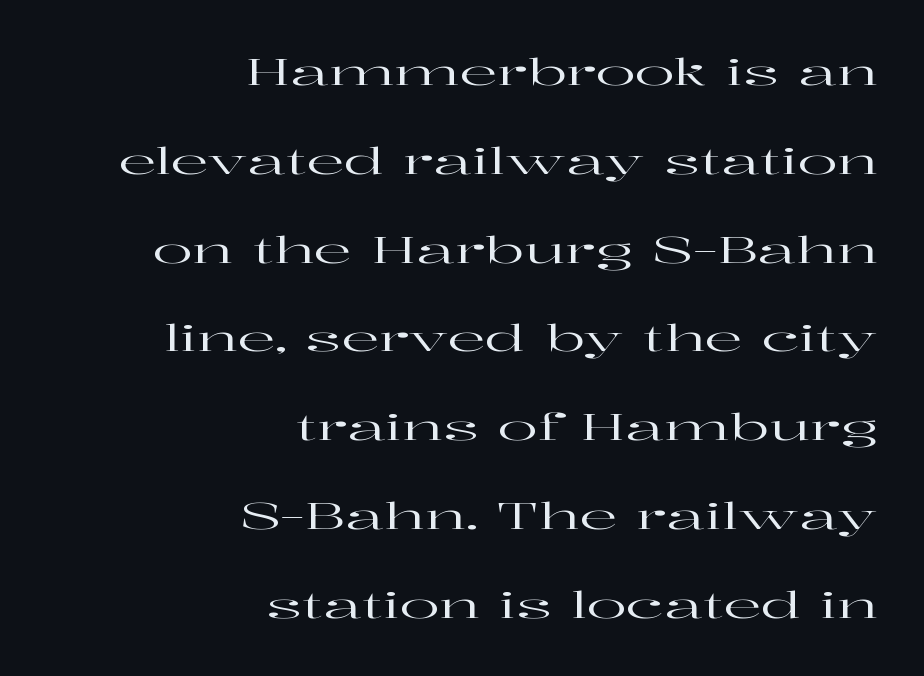
The letters sit at their default tracking, neither squeezed nor spread. The letters advance in unequal steps, a hallmark of proportional type. The line-height multiplier appears high, well above default. One-word summary of the alignment: right.
